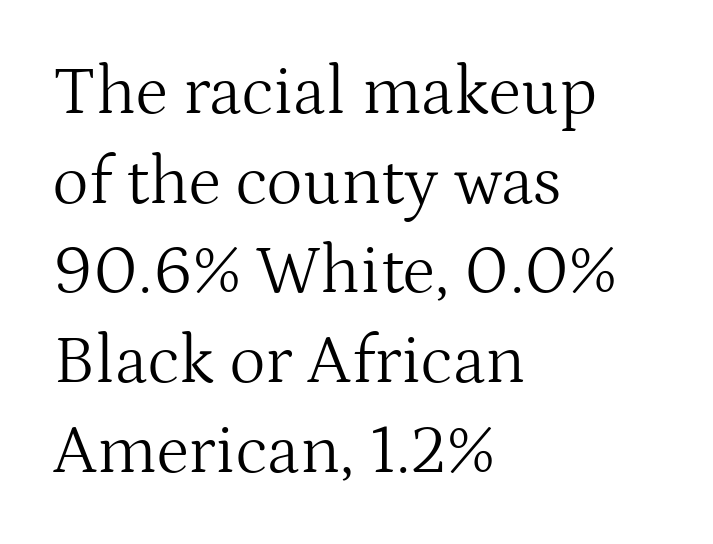
The image shows 69 px light serif type, upright; set left-aligned, normal line spacing (1.3x), normal letter spacing, not underlined; medium stroke contrast and a medium x-height.
